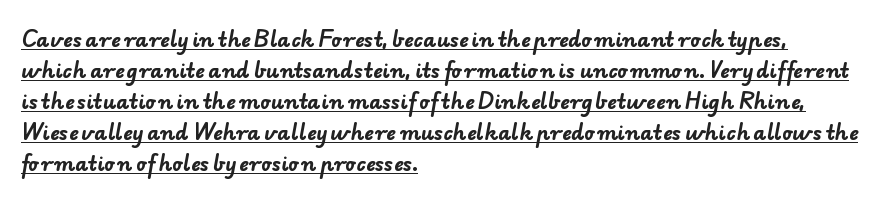
The image shows 20 px bold type; set left-aligned, normal line spacing (1.55x), normal letter spacing, underlined.
